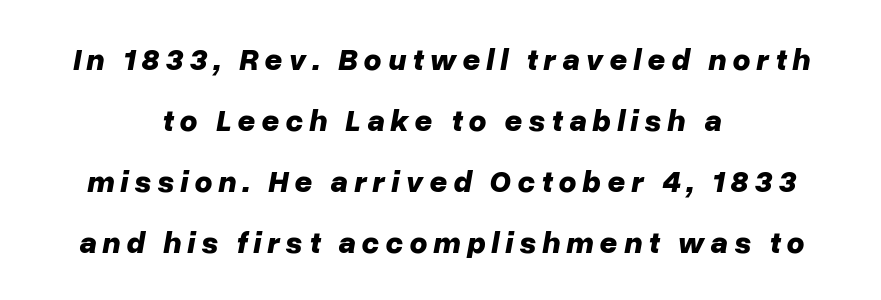
The image shows 31 px bold type, italic (leaning right); set centered, loose line spacing (1.97x), not underlined; low stroke contrast and a medium x-height.
